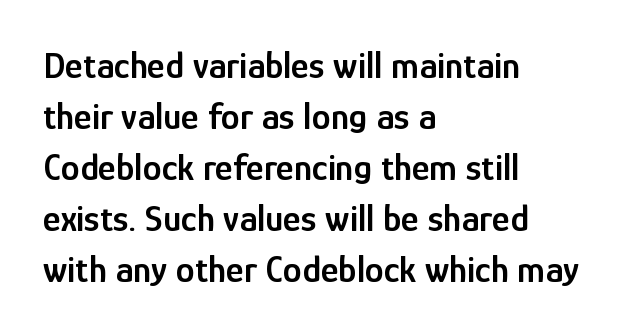
Classification — sans serif. Tall strokes in this sample are plumb rather than angled. Here the designer chose a conventional face with non-uniform glyph widths. Leading: standard. You could call the tracking neutral — neither tight nor loose. Decoration check: the copy has no underline.
